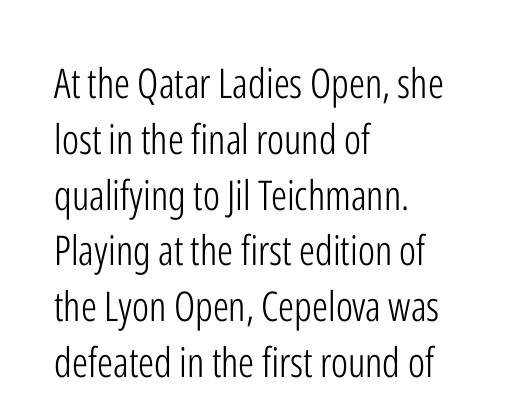
Check where the strokes stop: nothing finishes them off — pure sans. The paragraph has a hard left edge and a soft right edge. Is there much room between lines? A standard amount, neither cramped nor airy. Nobody drew a line under any word here.
